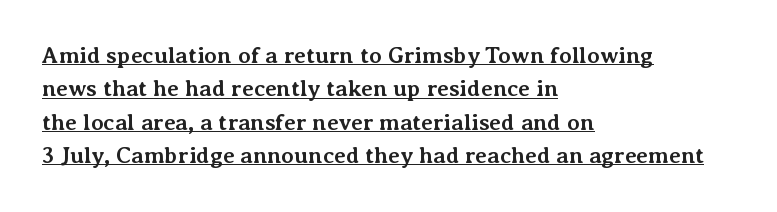
Q: Is the text bold? A: Yes.
Q: Is the text italic (slanted)? A: No, it is upright.
Q: Is the text underlined? A: Yes.
Q: How is the paragraph aligned? A: Left-aligned.
Q: Is the spacing between letters normal or unusually wide? A: Normal.
Q: Is the spacing between lines tight, normal or loose? A: Normal.
